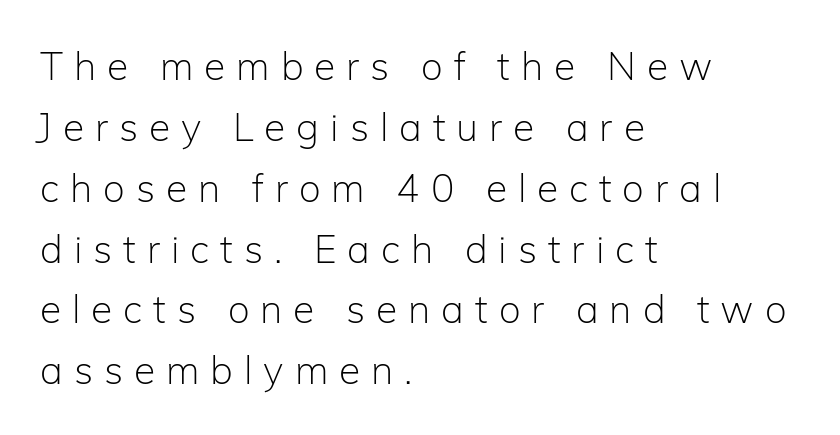
The image shows 39 px light sans-serif type, upright; set left-aligned, normal line spacing (1.56x), unusually wide letter spacing (+0.28 em), not underlined; low stroke contrast and a medium x-height.
